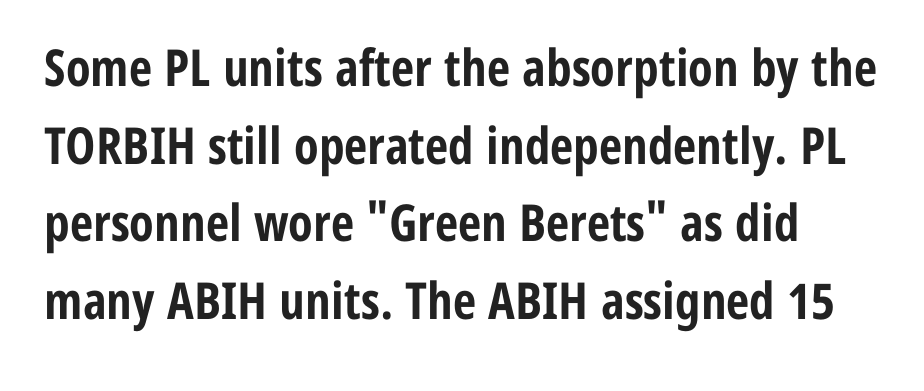
Q: Is the text bold? A: Yes.
Q: Is the text italic (slanted)? A: No, it is upright.
Q: Is the typeface a serif or a sans-serif typeface? A: Sans-serif.
Q: Is the text underlined? A: No.
Q: Is the spacing between letters normal or unusually wide? A: Normal.
Q: Is the spacing between lines tight, normal or loose? A: Normal.
Q: Width (condensed, normal, or wide)? A: Condensed.
Q: Stroke contrast? A: Low.
Q: x-height? A: Medium.
Q: Monospaced? A: No.
